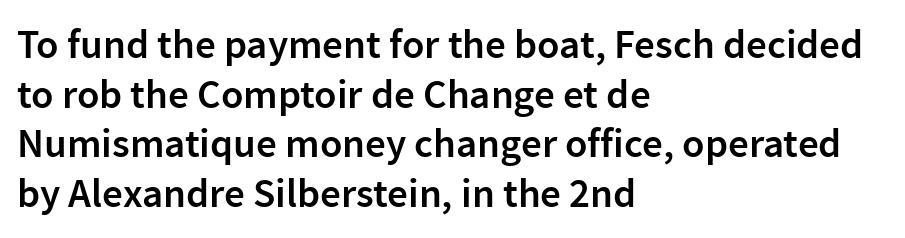
The foot of each line stays bare and open. One-word summary of the alignment: left. Check where the strokes stop: nothing finishes them off — pure sans. Summary of weight: moderately heavy, a semibold. Do the letters lean? They stand straight. Each letter keeps its own natural width here, so spacing adapts to shape.
